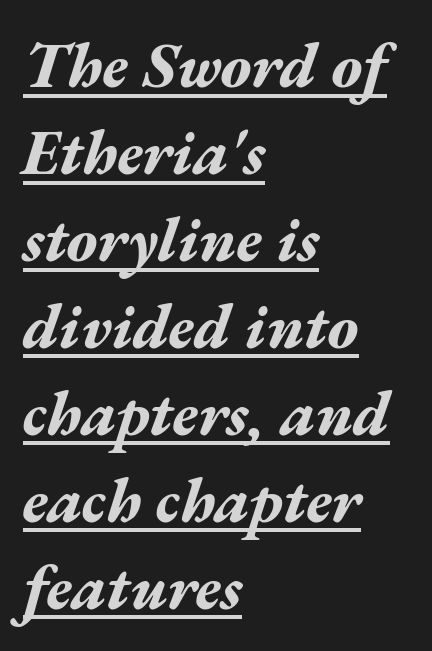
Q: Is the text bold? A: Yes.
Q: Is the text italic (slanted)? A: Yes, it leans right by about 17 degrees.
Q: Is the text underlined? A: Yes.
Q: How is the paragraph aligned? A: Left-aligned.
Q: Is the spacing between letters normal or unusually wide? A: Normal.
Q: Is the spacing between lines tight, normal or loose? A: Normal.
Q: Width (condensed, normal, or wide)? A: Wide.
Q: Stroke contrast? A: Medium.
Q: x-height? A: Medium.
Q: Monospaced? A: No.
